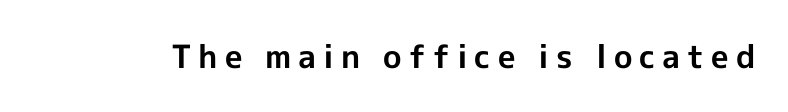
{"serif": "no", "italic": "no", "bold": "yes", "weight": "bold", "width": "normal", "x_height": "medium", "monospaced": "no", "underline": "no", "letter_spacing": "wide", "letter_spacing_em": 0.22, "glyph_px": 32}
